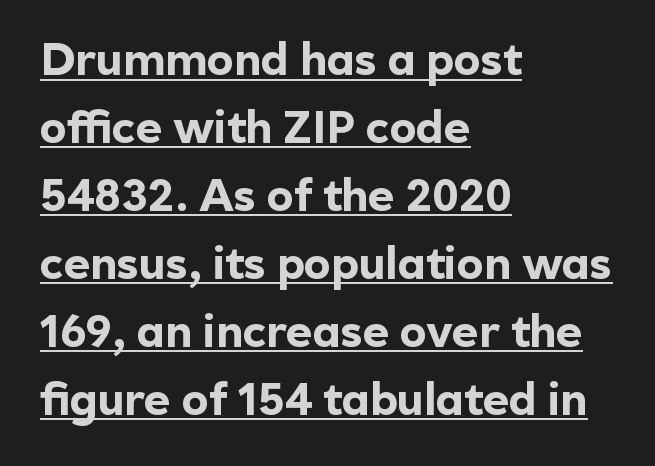
The image shows 45 px bold sans-serif type, upright; set left-aligned, normal line spacing (1.51x), normal letter spacing, underlined; a medium x-height.
